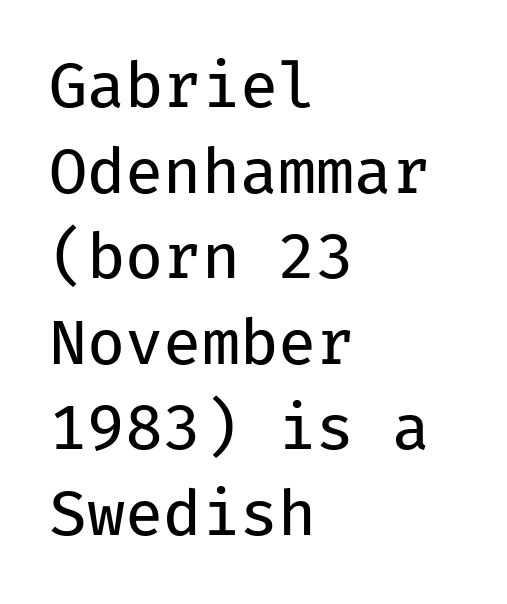
The image shows 62 px regular-weight sans-serif type, upright, monospaced; set left-aligned, normal line spacing (1.38x), normal letter spacing, not underlined; low stroke contrast and a medium x-height.
